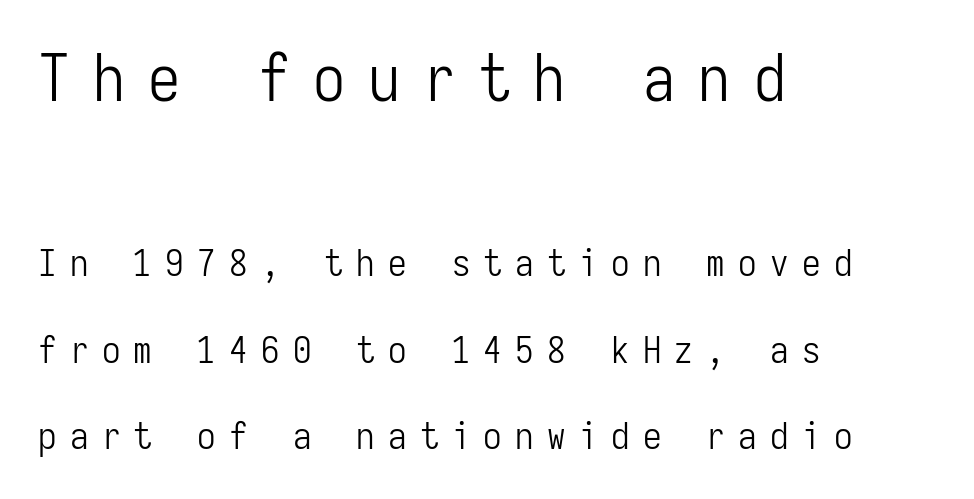
The image shows 64 px light, condensed sans-serif type, upright, monospaced; set left-aligned, loose line spacing (2.34x), unusually wide letter spacing (+0.36 em), not underlined; the first (top) block is 1.73x larger; low stroke contrast and a medium x-height.
